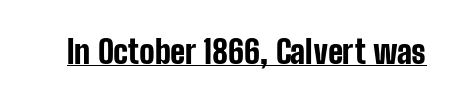
Q: Is the text bold? A: Yes.
Q: Is the text italic (slanted)? A: No, it is upright.
Q: Is the typeface a serif or a sans-serif typeface? A: Sans-serif.
Q: Is the text underlined? A: Yes.
Q: Is the spacing between letters normal or unusually wide? A: Normal.
Q: Width (condensed, normal, or wide)? A: Condensed.
Q: Stroke contrast? A: Low.
Q: x-height? A: Medium.
Q: Monospaced? A: No.
